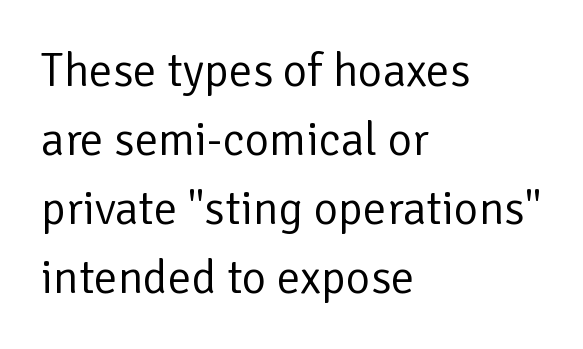
Leading: standard. Examine the stroke ends and you'll find no serifs. Spacing verdict: proportional, widths tailored to each character. Vertical strokes here are truly vertical. The lines are quadded left.
